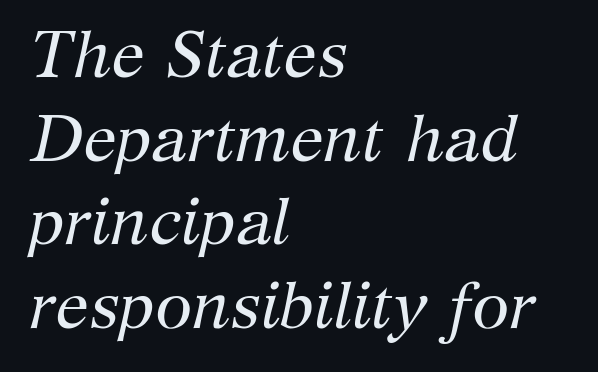
The image shows 67 px regular-weight serif type, italic (leaning right); set left-aligned, normal line spacing (1.25x), normal letter spacing, not underlined; medium stroke contrast and a medium x-height.
